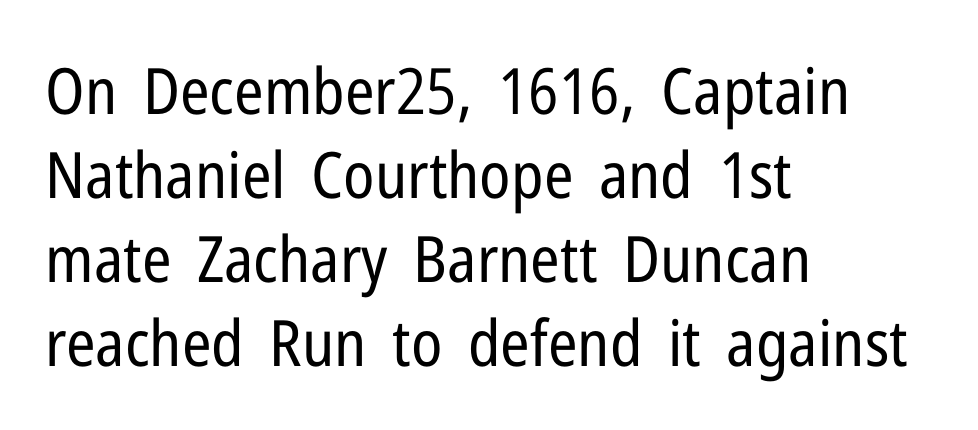
Q: Is the text bold? A: No.
Q: Is the text italic (slanted)? A: No, it is upright.
Q: Is the typeface a serif or a sans-serif typeface? A: Sans-serif.
Q: Is the text underlined? A: No.
Q: How is the paragraph aligned? A: Left-aligned.
Q: Is the spacing between letters normal or unusually wide? A: Normal.
Q: Is the spacing between lines tight, normal or loose? A: Normal.
Q: Width (condensed, normal, or wide)? A: Condensed.
Q: Stroke contrast? A: Low.
Q: x-height? A: Medium.
Q: Monospaced? A: No.
